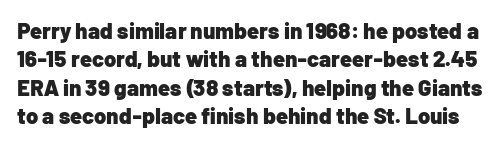
These lines keep a tight, regular rhythm from letter to letter. Vertical spacing — default. The typesetting leans heavy: a genuine bold. This is roman type, the default non-slanted kind.
